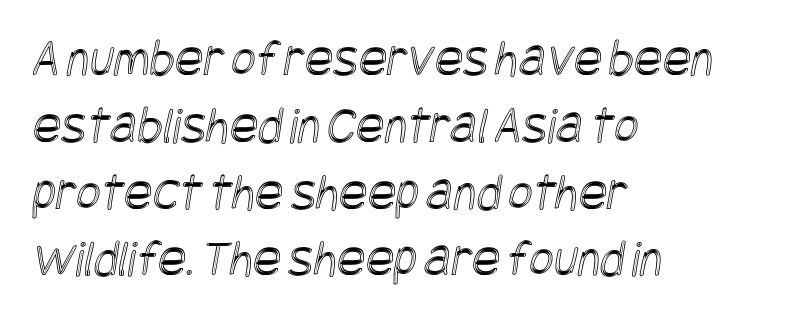
Q: Is the text underlined? A: No.
Q: How is the paragraph aligned? A: Left-aligned.
Q: Is the spacing between letters normal or unusually wide? A: Normal.
Q: Is the spacing between lines tight, normal or loose? A: Normal.
Q: Width (condensed, normal, or wide)? A: Condensed.
Q: x-height? A: Large.
